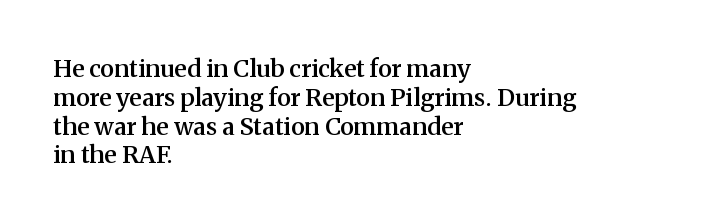
{"italic": "no", "bold": "semi", "underline": "no", "align": "left", "line_spacing_ratio": 1.2, "letter_spacing": "normal", "letter_spacing_em": 0.0, "glyph_px": 24}
